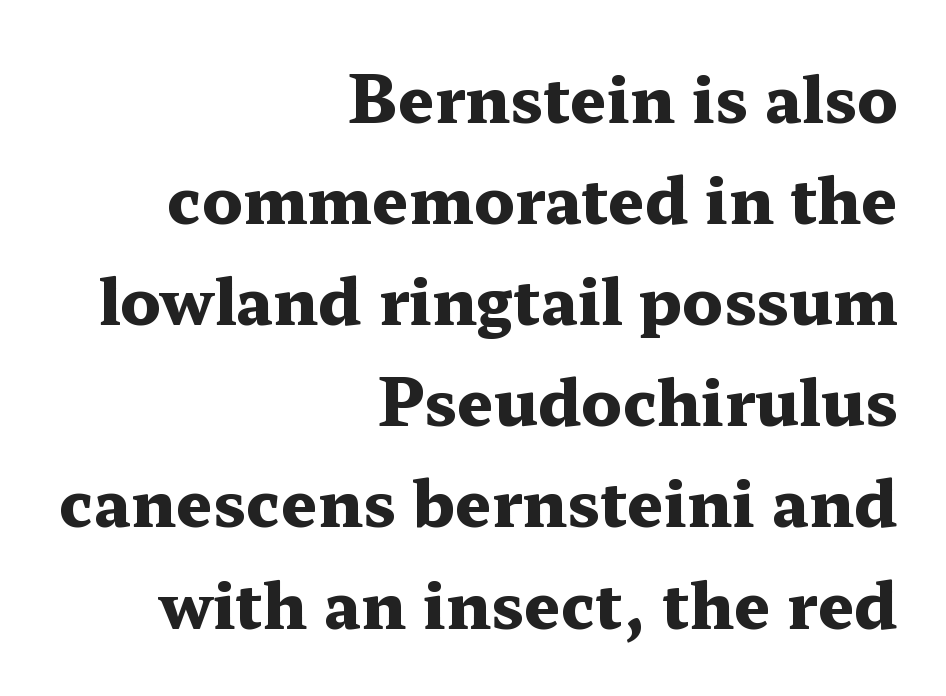
{"serif": "yes", "italic": "no", "bold": "yes", "weight": "heavy", "width": "wide", "stroke_contrast": "medium", "x_height": "medium", "monospaced": "no", "underline": "no", "align": "right", "line_spacing": "normal", "line_spacing_ratio": 1.58, "letter_spacing": "normal", "letter_spacing_em": 0.0, "glyph_px": 64}
